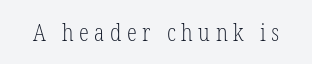
The image shows 23 px text type, upright; set unusually wide letter spacing (+0.24 em), not underlined.
